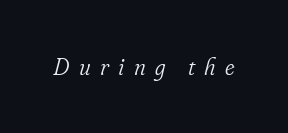
The image shows 23 px text type, italic (leaning right); set unusually wide letter spacing (+0.4 em), not underlined.
